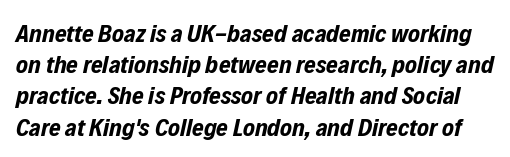
{"italic": "yes", "lean": "right", "slant_degrees": 12, "bold": "yes", "underline": "no", "line_spacing": "normal", "line_spacing_ratio": 1.25, "letter_spacing": "normal", "letter_spacing_em": 0.0, "glyph_px": 25}
